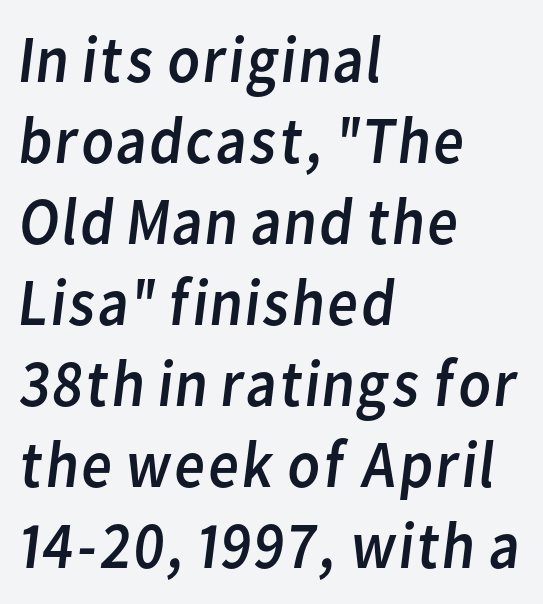
{"serif": "no", "bold": "no", "weight": "regular", "width": "normal", "stroke_contrast": "low", "x_height": "medium", "monospaced": "no", "underline": "no", "align": "left", "line_spacing_ratio": 1.21, "letter_spacing": "normal", "letter_spacing_em": 0.0, "glyph_px": 67}
